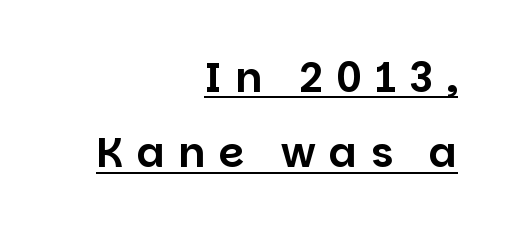
The image shows 41 px sans-serif type, upright; set right-aligned, line spacing 1.84x, unusually wide letter spacing (+0.33 em), underlined; low stroke contrast and a large x-height.
